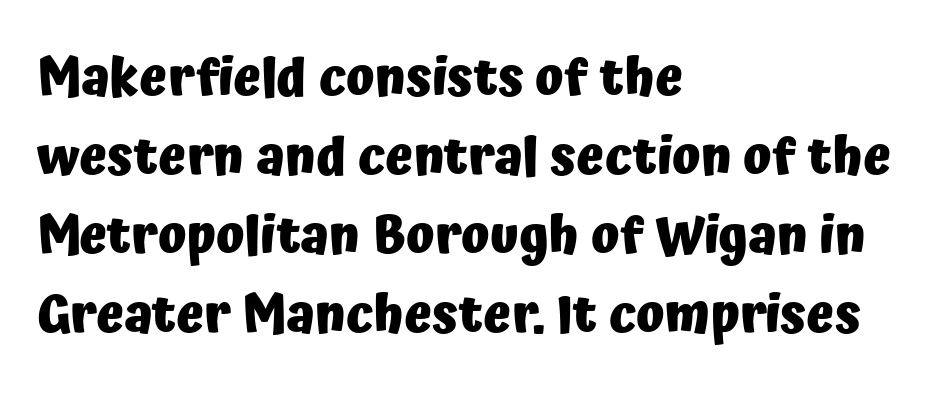
To sum up the face: it is a sans, with no serifs. Lines of text with bare space underneath. The gaps between neighbouring characters are ordinary and unremarkable. Proportional: the letters do not fall into vertical columns.
